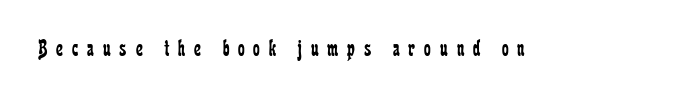
{"italic": "no", "bold": "no", "underline": "no", "letter_spacing": "wide", "letter_spacing_em": 0.37, "glyph_px": 24}
